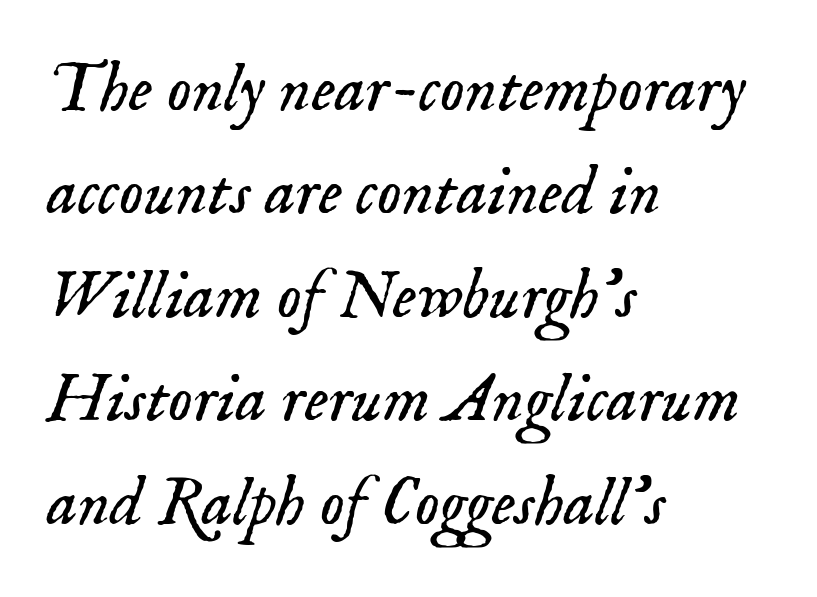
The image shows 69 px light serif type, italic (leaning right); set left-aligned, normal line spacing (1.5x), normal letter spacing, not underlined; low stroke contrast and a small x-height.
